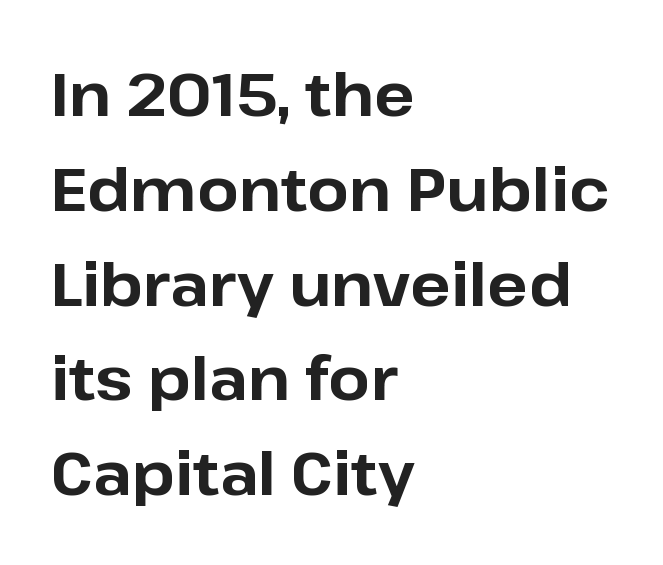
The image shows 60 px bold sans-serif type, upright; set left-aligned, normal line spacing (1.58x), normal letter spacing, not underlined; low stroke contrast and a medium x-height.
